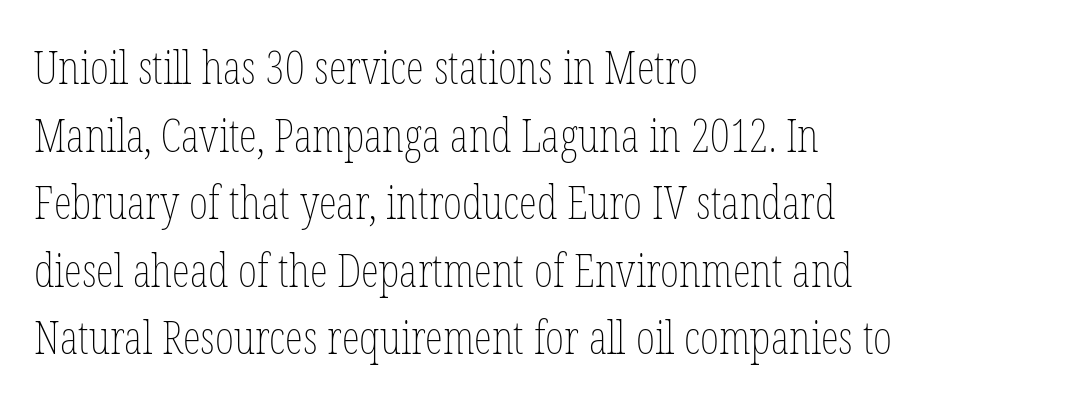
Q: Is the text bold? A: No.
Q: Is the text italic (slanted)? A: No, it is upright.
Q: Is the text underlined? A: No.
Q: How is the paragraph aligned? A: Left-aligned.
Q: Is the spacing between letters normal or unusually wide? A: Normal.
Q: Is the spacing between lines tight, normal or loose? A: Normal.
Q: Width (condensed, normal, or wide)? A: Condensed.
Q: Stroke contrast? A: Low.
Q: x-height? A: Medium.
Q: Monospaced? A: No.
